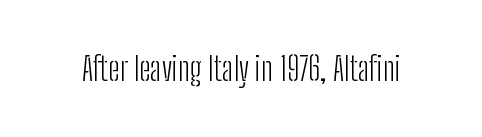
Q: Is the text bold? A: No.
Q: Is the text italic (slanted)? A: No, it is upright.
Q: Is the typeface a serif or a sans-serif typeface? A: Sans-serif.
Q: Is the text underlined? A: No.
Q: Is the spacing between letters normal or unusually wide? A: Normal.
Q: Width (condensed, normal, or wide)? A: Condensed.
Q: Stroke contrast? A: Low.
Q: x-height? A: Medium.
Q: Monospaced? A: No.
